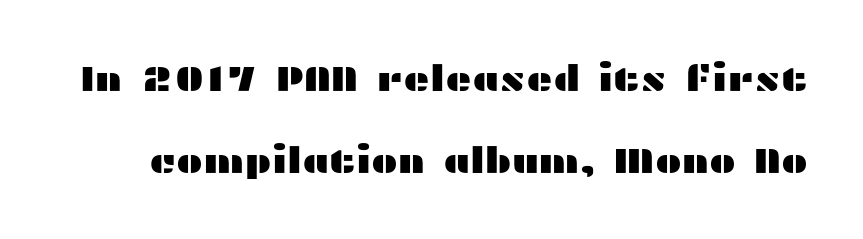
The image shows 36 px wide sans-serif type, upright; set loose line spacing (2.28x), normal letter spacing, not underlined; medium stroke contrast and a medium x-height.
